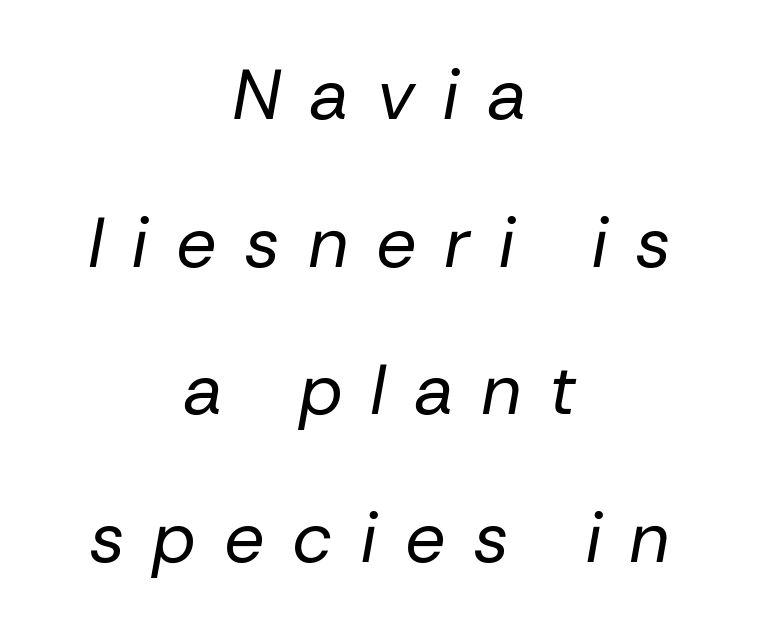
{"italic": "yes", "lean": "right", "slant_degrees": 10, "bold": "no", "weight": "regular", "width": "normal", "stroke_contrast": "low", "x_height": "medium", "monospaced": "no", "underline": "no", "align": "center", "line_spacing": "loose", "line_spacing_ratio": 2.08, "letter_spacing": "wide", "letter_spacing_em": 0.39, "glyph_px": 71}
